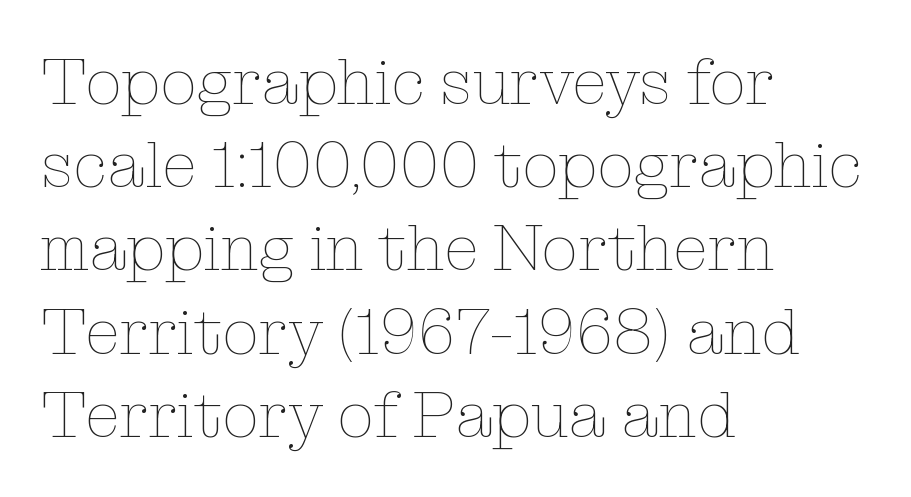
Q: Is the text bold? A: No.
Q: Is the text italic (slanted)? A: No, it is upright.
Q: Is the text underlined? A: No.
Q: How is the paragraph aligned? A: Left-aligned.
Q: Is the spacing between letters normal or unusually wide? A: Normal.
Q: Is the spacing between lines tight, normal or loose? A: Normal.
Q: Width (condensed, normal, or wide)? A: Normal.
Q: Stroke contrast? A: Low.
Q: x-height? A: Medium.
Q: Monospaced? A: No.
